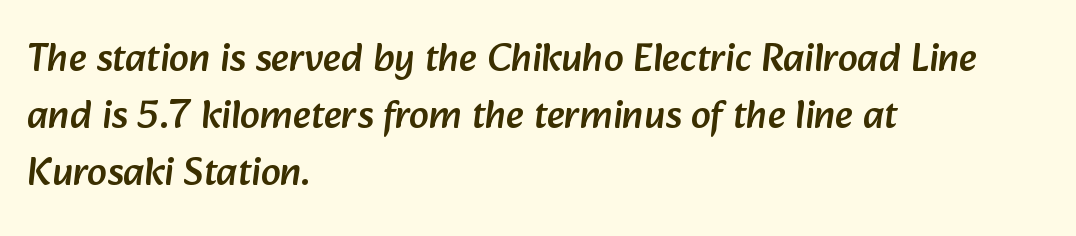
The image shows 40 px sans-serif type; set left-aligned, normal line spacing (1.42x), normal letter spacing, not underlined; low stroke contrast and a medium x-height.
